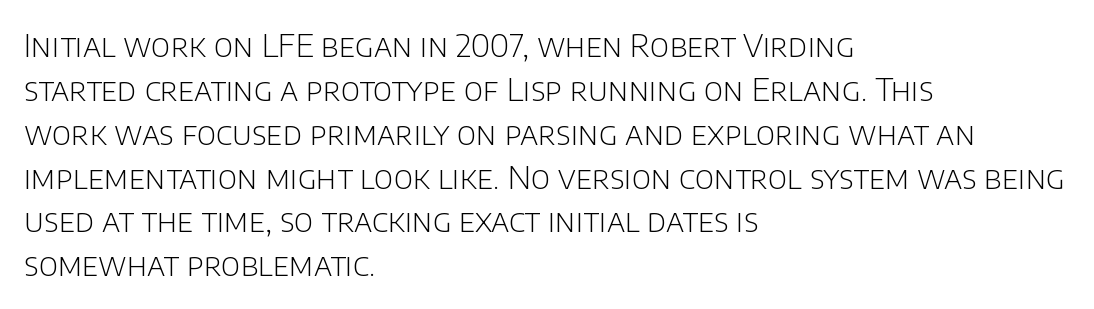
The image shows 32 px light sans-serif type, upright; set left-aligned, normal line spacing (1.37x), normal letter spacing, not underlined; low stroke contrast and a large x-height.
